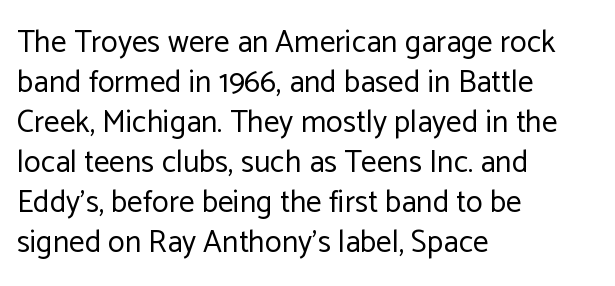
One-word summary of the alignment: left. Check the space under the baseline: it is left empty. This sample has the flowing, uneven cadence of proportional lettering. Weight: not bold — regular or lighter. Serifs: no, the terminals of the letterforms are clean. It's the straight-up-and-down kind of type.
